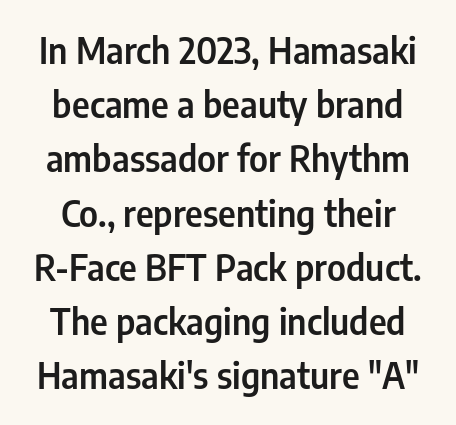
These lines keep a tight, regular rhythm from letter to letter. This sample keeps an unexceptional amount of space between lines. Spacing verdict: proportional, widths tailored to each character. Is this a sans? Yes — the strokes have no serifs.
